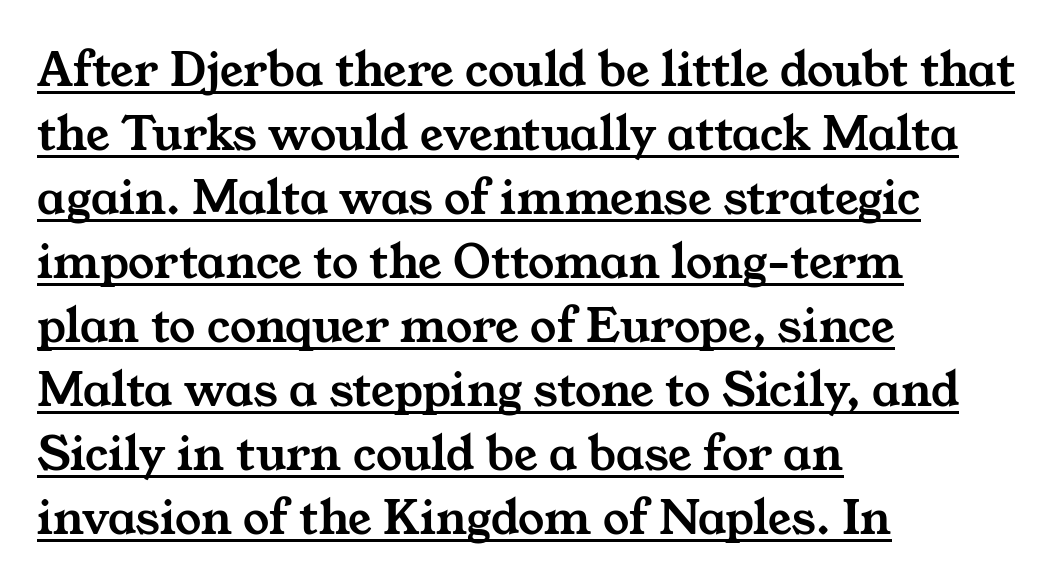
{"serif": "yes", "width": "wide", "stroke_contrast": "medium", "x_height": "medium", "monospaced": "no", "underline": "yes", "align": "left", "line_spacing_ratio": 1.23, "letter_spacing": "normal", "letter_spacing_em": 0.0, "glyph_px": 52}
